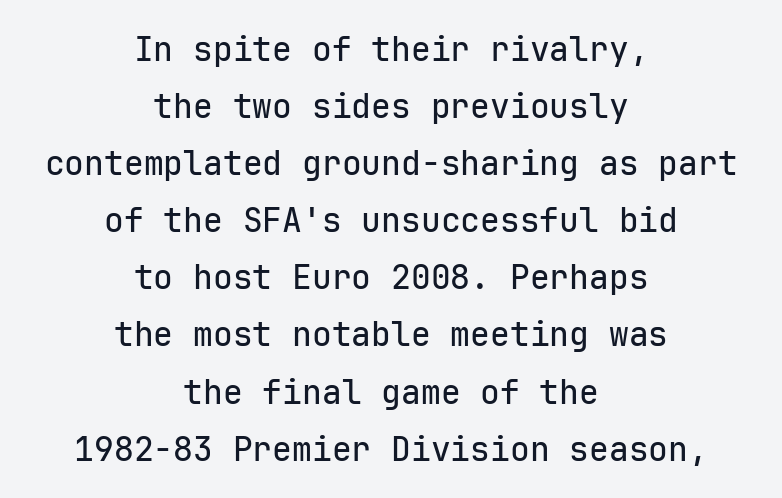
Horizontal alignment here is central, giving a formal, balanced look. Nobody touched the tracking dial on this one. Does the lettering tilt? It doesn't — this is upright. Quick note: underline off. Is this a fixed-width face? Yes — each glyph sits in an identical cell. Look at the bottom of the vertical strokes: they stop flat, with no serifs.
